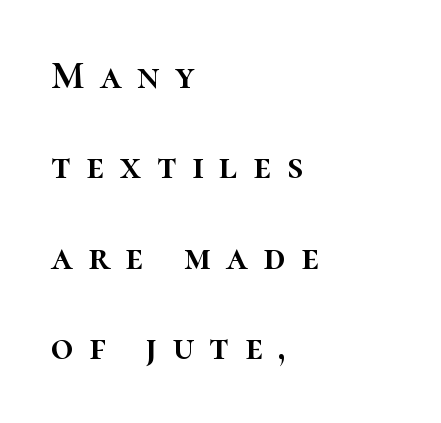
{"italic": "no", "width": "normal", "stroke_contrast": "high", "x_height": "medium", "monospaced": "no", "underline": "no", "align": "left", "line_spacing": "loose", "line_spacing_ratio": 2.32, "letter_spacing": "wide", "letter_spacing_em": 0.4, "glyph_px": 39}
